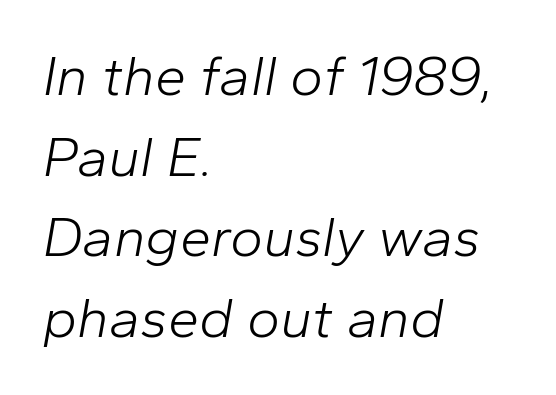
The image shows 56 px light type, italic (leaning right); set left-aligned, normal line spacing (1.44x), normal letter spacing, not underlined; low stroke contrast and a medium x-height.
